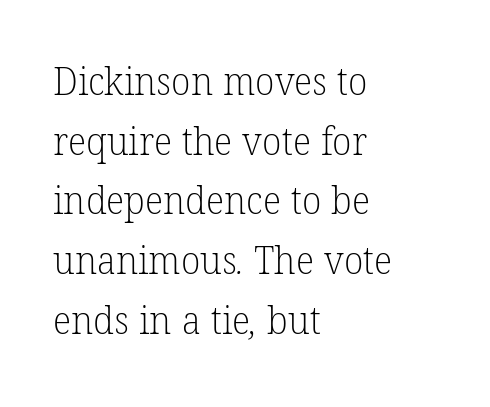
These lines are composed in type with serifs. The face used here is rendered with its standard letterfit. Proportional: the letters do not fall into vertical columns. This sample keeps an unexceptional amount of space between lines. The cut favours lightness, reaching ordinary text weight at its darkest. No word sits above an underline.
